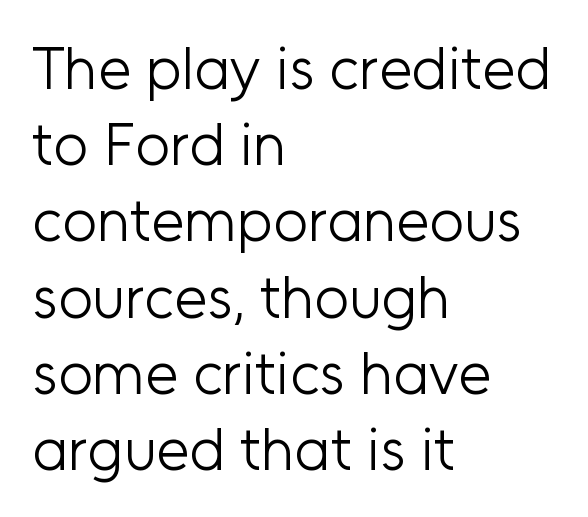
The letterforms sit shoulder to shoulder at normal distance. Regular leading. Ordinary non-slanted type is in use. Horizontal alignment here is leftward, the default for most running prose.
